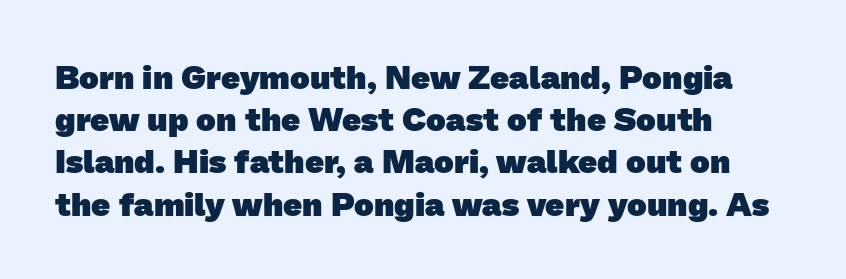
Students, observe: this is what conventionally led text looks like. Each line starts at the same left margin while the right side varies. You could not count columns in this text — the font is proportionally spaced. Look at the bottom of the vertical strokes: they stop flat, with no serifs. Summary of weight: heavy, a full bold. The letters sit at their default tracking, neither squeezed nor spread.
